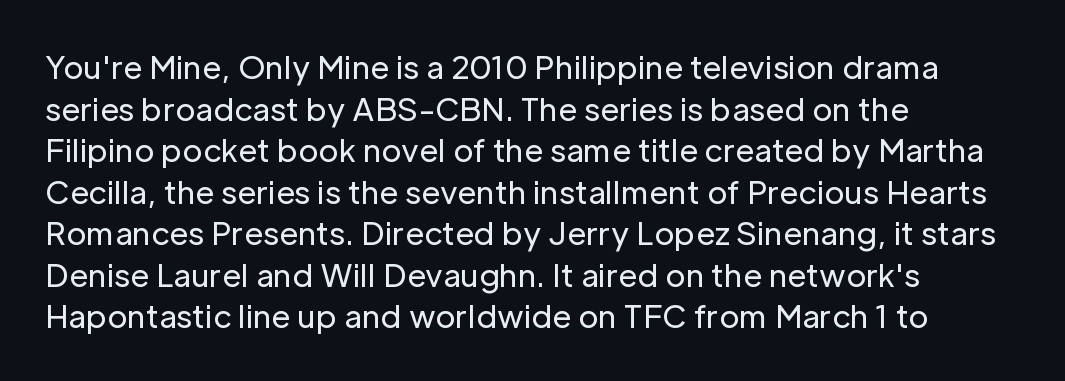
Q: Is the text bold? A: No.
Q: Is the text italic (slanted)? A: No, it is upright.
Q: Is the typeface a serif or a sans-serif typeface? A: Sans-serif.
Q: Is the text underlined? A: No.
Q: How is the paragraph aligned? A: Left-aligned.
Q: Is the spacing between letters normal or unusually wide? A: Normal.
Q: Is the spacing between lines tight, normal or loose? A: Normal.
Q: Width (condensed, normal, or wide)? A: Normal.
Q: Stroke contrast? A: Low.
Q: x-height? A: Medium.
Q: Monospaced? A: No.
